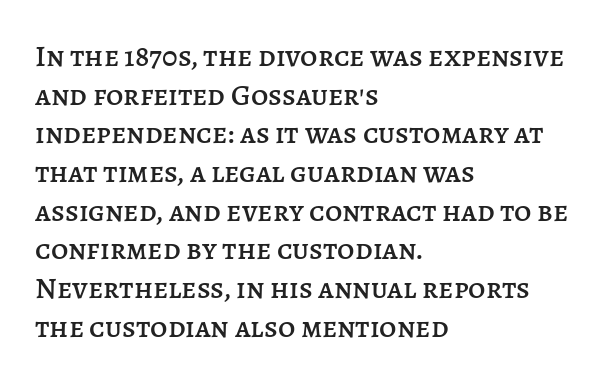
{"italic": "no", "width": "normal", "stroke_contrast": "low", "x_height": "large", "monospaced": "no", "underline": "no", "align": "left", "line_spacing": "normal", "line_spacing_ratio": 1.29, "letter_spacing": "normal", "letter_spacing_em": 0.0, "glyph_px": 30}
